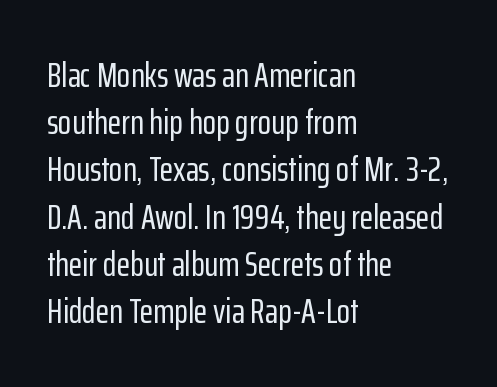
Q: Is the text italic (slanted)? A: No, it is upright.
Q: Is the typeface a serif or a sans-serif typeface? A: Sans-serif.
Q: Is the text underlined? A: No.
Q: How is the paragraph aligned? A: Left-aligned.
Q: Is the spacing between letters normal or unusually wide? A: Normal.
Q: Is the spacing between lines tight, normal or loose? A: Normal.
Q: Width (condensed, normal, or wide)? A: Condensed.
Q: Stroke contrast? A: Low.
Q: x-height? A: Medium.
Q: Monospaced? A: No.
